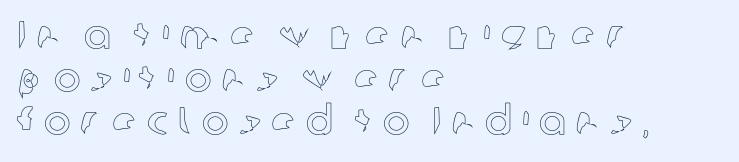
Q: Is the text italic (slanted)? A: No, it is upright.
Q: Is the text underlined? A: No.
Q: How is the paragraph aligned? A: Left-aligned.
Q: Is the spacing between letters normal or unusually wide? A: Unusually wide.
Q: Is the spacing between lines tight, normal or loose? A: Tight.
Q: Width (condensed, normal, or wide)? A: Normal.
Q: x-height? A: Medium.
Q: Monospaced? A: No.
